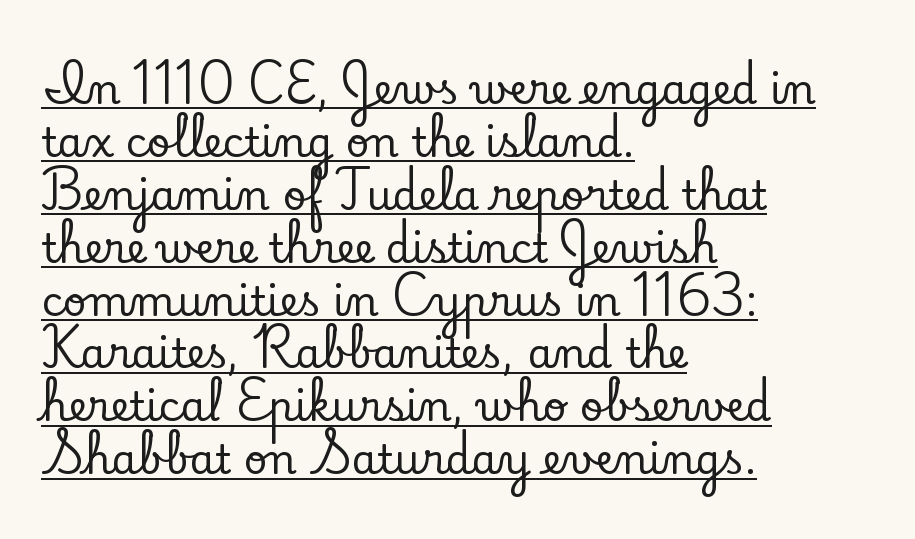
Each new line begins a customary step beneath the previous one. These characters rest on top of a visible drawn line. There is no visible air inserted between adjacent glyphs. The typeface chosen for these lines features serifs. You could not count columns in this text — the font is proportionally spaced. Does the copy run flush right? No — it runs flush left.
